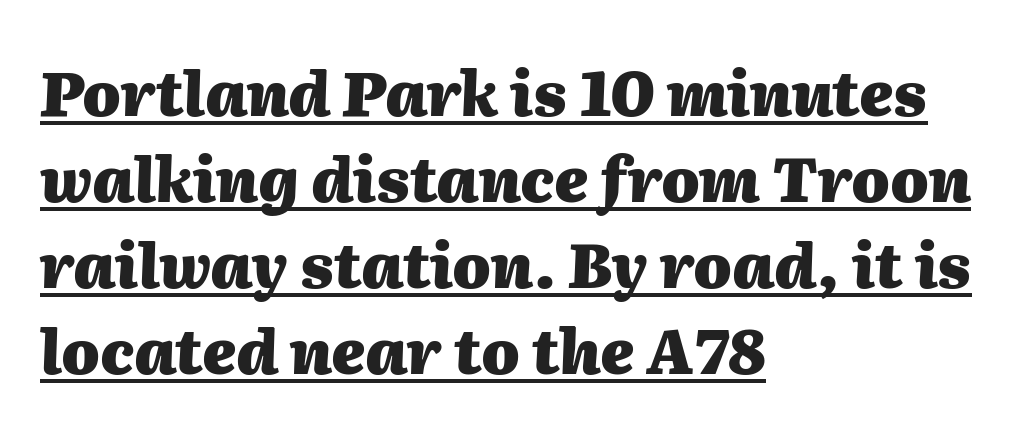
{"italic": "yes", "lean": "right", "slant_degrees": 2, "bold": "yes", "weight": "heavy", "width": "normal", "stroke_contrast": "medium", "x_height": "medium", "monospaced": "no", "underline": "yes", "align": "left", "line_spacing": "normal", "line_spacing_ratio": 1.41, "letter_spacing": "normal", "letter_spacing_em": 0.0, "glyph_px": 61}
